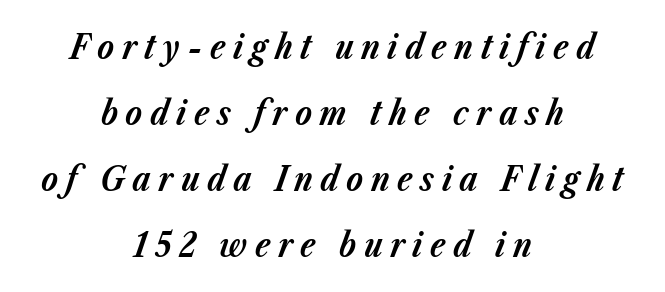
Caption: bold face, heavy strokes. You could fit nearly another row in the gap between these rows. Is the type slanted? Yes — the strokes lean at a clear angle. Note the varied advance widths — an 'i' is clearly narrower than an 'm'.
